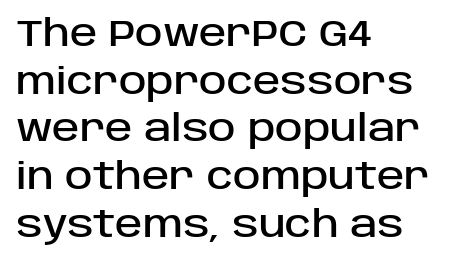
{"serif": "no", "italic": "no", "width": "normal", "stroke_contrast": "low", "x_height": "large", "monospaced": "no", "underline": "no", "align": "left", "line_spacing": "normal", "line_spacing_ratio": 1.29, "letter_spacing": "normal", "letter_spacing_em": 0.0, "glyph_px": 37}
